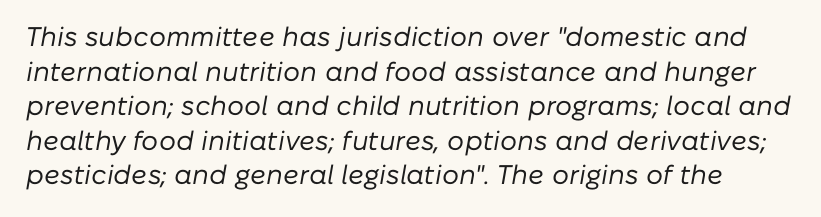
{"italic": "yes", "lean": "right", "slant_degrees": 10, "bold": "no", "underline": "no", "line_spacing": "normal", "line_spacing_ratio": 1.28, "letter_spacing": "normal", "letter_spacing_em": 0.0, "glyph_px": 27}
